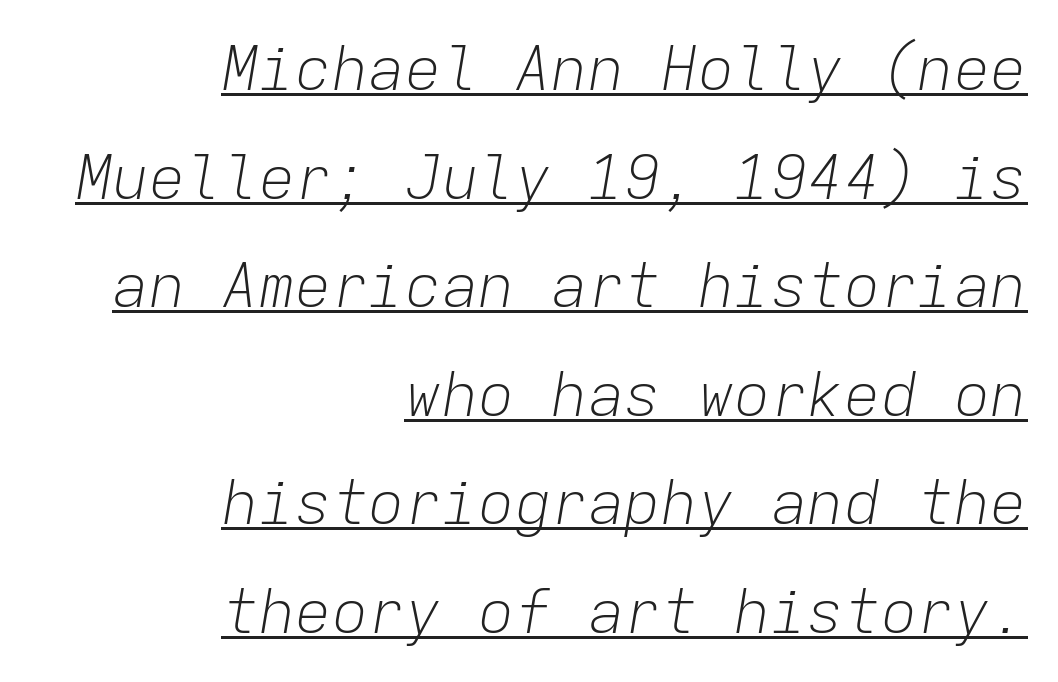
{"italic": "yes", "lean": "right", "slant_degrees": 9, "bold": "no", "weight": "light", "width": "normal", "stroke_contrast": "low", "x_height": "medium", "monospaced": "yes", "underline": "yes", "align": "right", "line_spacing_ratio": 1.78, "letter_spacing": "normal", "letter_spacing_em": 0.0, "glyph_px": 61}
